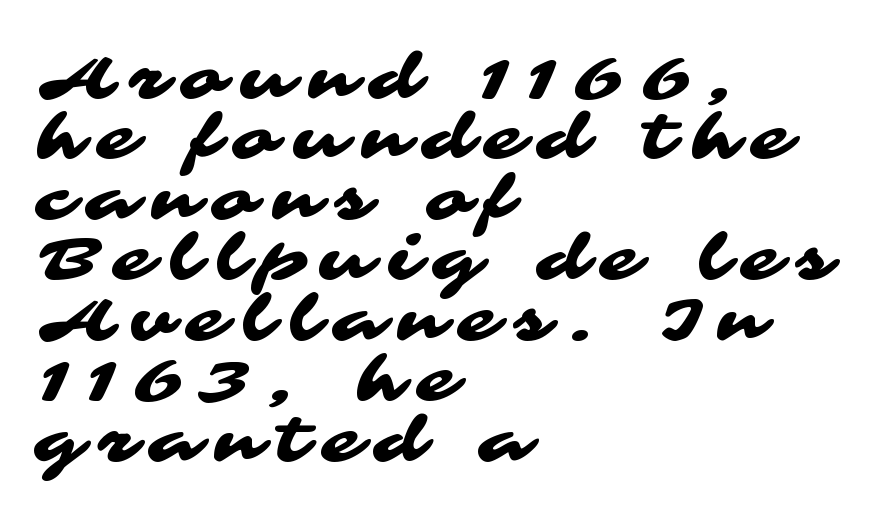
The image shows 63 px wide sans-serif type; set left-aligned, tight line spacing (0.96x), unusually wide letter spacing (+0.25 em), not underlined; medium stroke contrast and a medium x-height.
